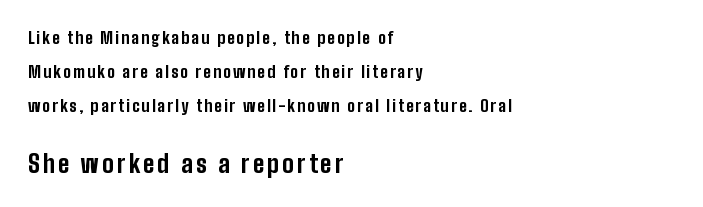
Check under the words: just untouched page. These lines carry a lot of weight — the face is fully bold. Here the second block reads like a headline and the first like body copy. Rows of type keep a wide berth in the vertical direction.
